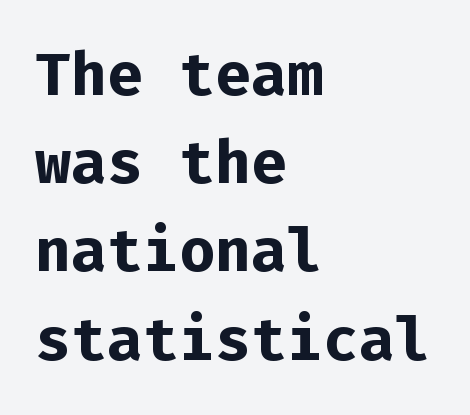
Strong, thick strokes mark this as bold type. The lines are quadded left. The face used here is monospaced, like something from a code editor. The line-height multiplier appears to be the usual default.
